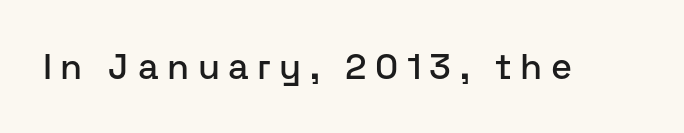
The strip under each line holds only bare page. Character widths vary here, with narrow letters taking less room than wide ones. Posture: vertical. Grotesque or geometric, the face here clearly has no serifs. Here the glyphs are tracked loosely, breaking word shapes into spaced letters.
